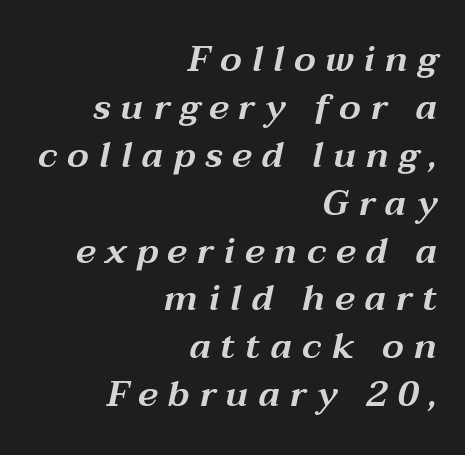
{"italic": "yes", "lean": "right", "slant_degrees": 12, "width": "wide", "stroke_contrast": "medium", "x_height": "medium", "monospaced": "no", "underline": "no", "align": "right", "line_spacing": "normal", "line_spacing_ratio": 1.33, "letter_spacing": "wide", "letter_spacing_em": 0.27, "glyph_px": 36}
